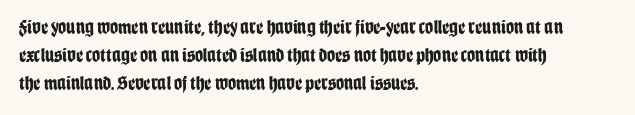
Upright lettering throughout. Each line starts at the same left margin while the right side varies. The passage shown has conventional tracking throughout. The glyphs have the mass of a bold cut. Summary of vertical rhythm: regular, with standard interline spacing. Words float on clear page, feet unadorned.
